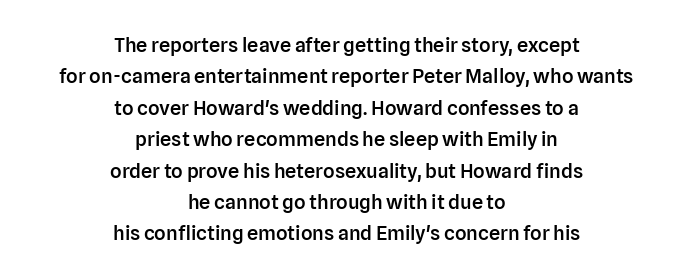
{"italic": "no", "bold": "semi", "underline": "no", "align": "center", "line_spacing": "normal", "line_spacing_ratio": 1.57, "letter_spacing": "normal", "letter_spacing_em": 0.0, "glyph_px": 20}
